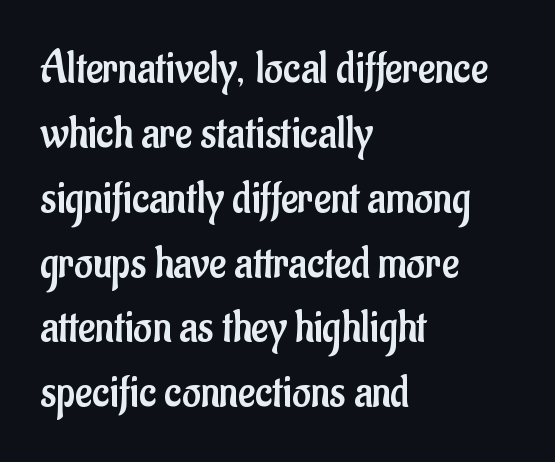
The image shows 46 px regular-weight, condensed sans-serif type, upright; set left-aligned, normal line spacing (1.41x), normal letter spacing, not underlined; low stroke contrast and a small x-height.
